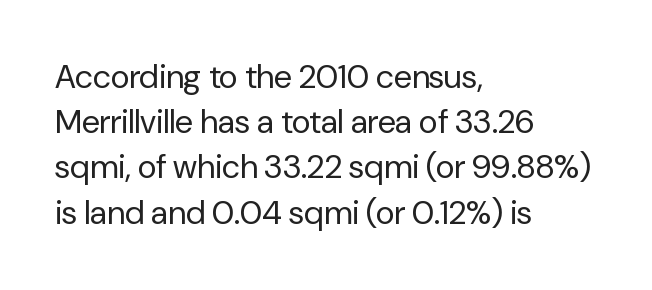
Q: Is the text bold? A: No.
Q: Is the text italic (slanted)? A: No, it is upright.
Q: Is the typeface a serif or a sans-serif typeface? A: Sans-serif.
Q: Is the text underlined? A: No.
Q: How is the paragraph aligned? A: Left-aligned.
Q: Is the spacing between letters normal or unusually wide? A: Normal.
Q: Is the spacing between lines tight, normal or loose? A: Normal.
Q: Width (condensed, normal, or wide)? A: Normal.
Q: Stroke contrast? A: Low.
Q: x-height? A: Medium.
Q: Monospaced? A: No.
